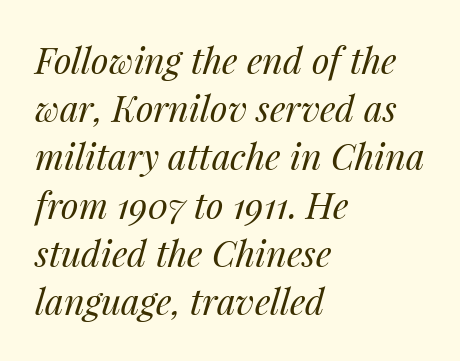
Q: Is the text bold? A: No.
Q: Is the text italic (slanted)? A: Yes, it leans right by about 14 degrees.
Q: Is the text underlined? A: No.
Q: How is the paragraph aligned? A: Left-aligned.
Q: Is the spacing between letters normal or unusually wide? A: Normal.
Q: Is the spacing between lines tight, normal or loose? A: Normal.
Q: Width (condensed, normal, or wide)? A: Normal.
Q: Stroke contrast? A: Medium.
Q: x-height? A: Medium.
Q: Monospaced? A: No.
